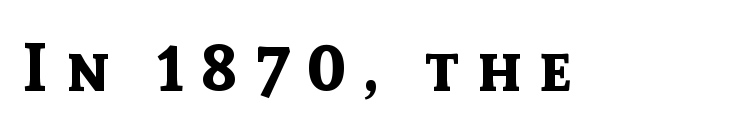
Q: Is the text bold? A: Yes.
Q: Is the text italic (slanted)? A: No, it is upright.
Q: Is the typeface a serif or a sans-serif typeface? A: Sans-serif.
Q: Is the text underlined? A: No.
Q: Is the spacing between letters normal or unusually wide? A: Unusually wide.
Q: Width (condensed, normal, or wide)? A: Normal.
Q: x-height? A: Medium.
Q: Monospaced? A: No.
